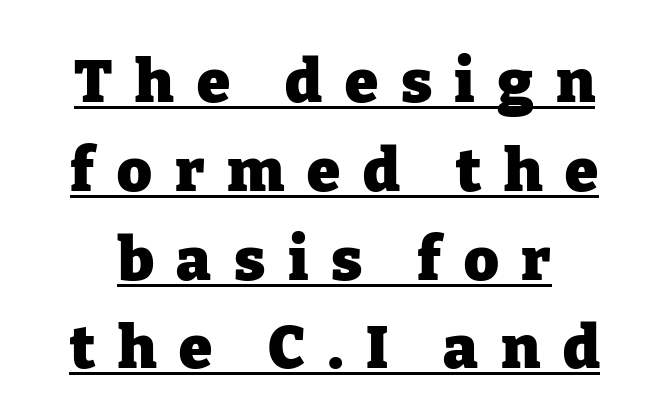
The image shows 60 px heavy serif type, upright; set centered, normal line spacing (1.48x), unusually wide letter spacing (+0.38 em), underlined; low stroke contrast and a medium x-height.
